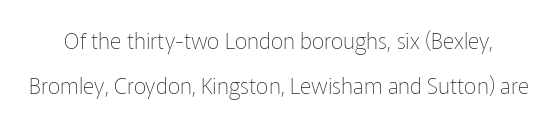
The image shows 22 px text type, upright; set loose line spacing (2.06x), normal letter spacing, not underlined.
